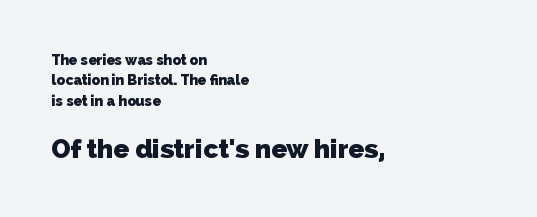
Letters rest on an invisible, unmarked baseline. In terms of letterspacing, this is plain default setting. Where is the straight margin? On the left. What's the leading like? Ordinary, nothing unusual. Caption: bold face, heavy strokes.
